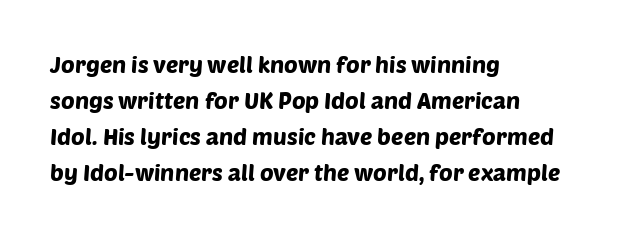
The image shows 23 px text type; set left-aligned, normal line spacing (1.57x), normal letter spacing, not underlined.
